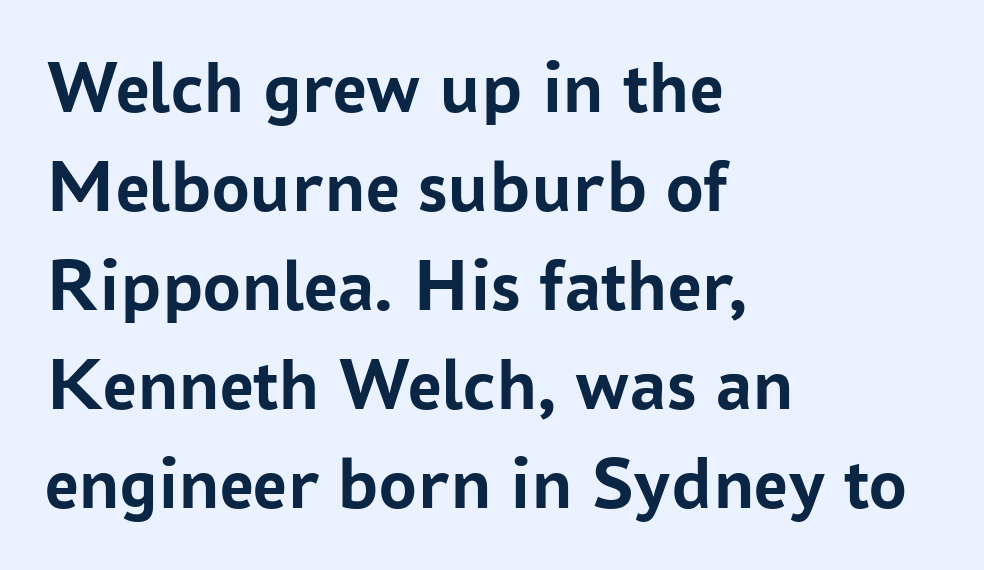
The image shows 75 px semibold sans-serif type, upright; set left-aligned, normal line spacing (1.32x), normal letter spacing, not underlined; low stroke contrast and a medium x-height.
